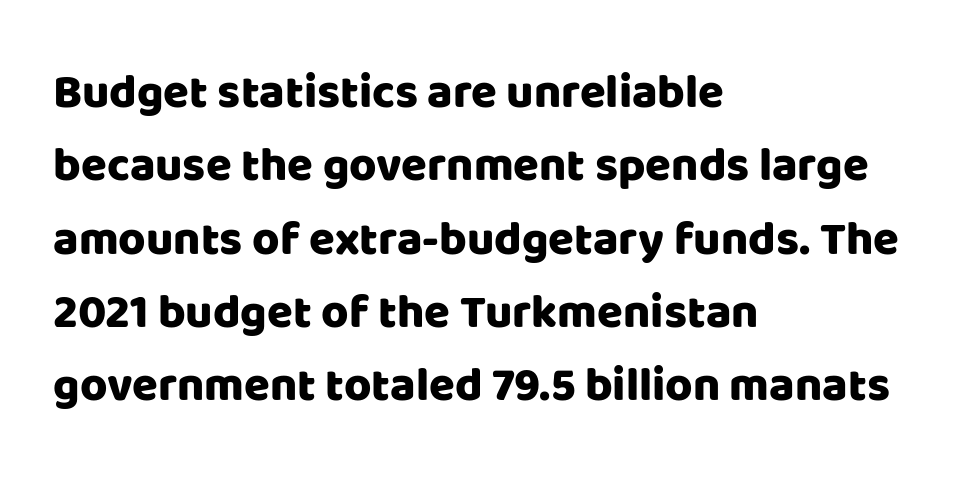
{"serif": "no", "italic": "no", "width": "normal", "stroke_contrast": "low", "x_height": "large", "monospaced": "no", "underline": "no", "align": "left", "line_spacing": "normal", "line_spacing_ratio": 1.56, "letter_spacing": "normal", "letter_spacing_em": 0.0, "glyph_px": 47}
